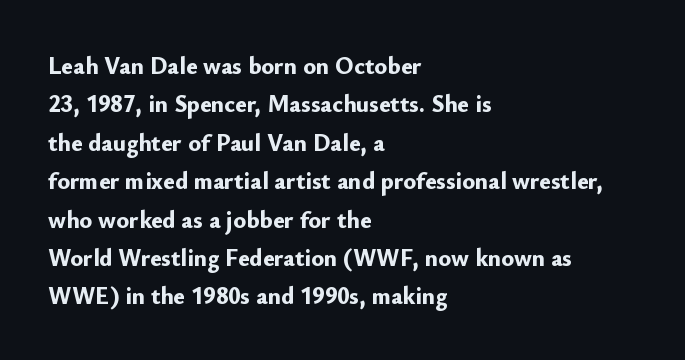
Q: Is the text bold? A: Yes.
Q: Is the text italic (slanted)? A: No, it is upright.
Q: Is the text underlined? A: No.
Q: How is the paragraph aligned? A: Left-aligned.
Q: Is the spacing between letters normal or unusually wide? A: Normal.
Q: Is the spacing between lines tight, normal or loose? A: Normal.
